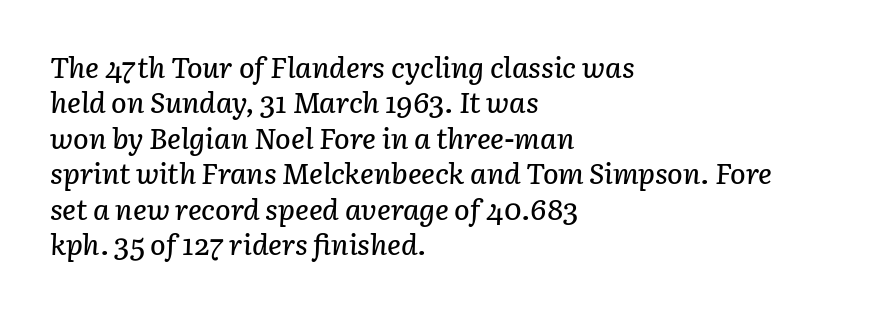
{"italic": "yes", "lean": "right", "slant_degrees": 3, "width": "normal", "stroke_contrast": "low", "x_height": "medium", "monospaced": "no", "underline": "no", "align": "left", "line_spacing_ratio": 1.22, "letter_spacing": "normal", "letter_spacing_em": 0.0, "glyph_px": 29}
